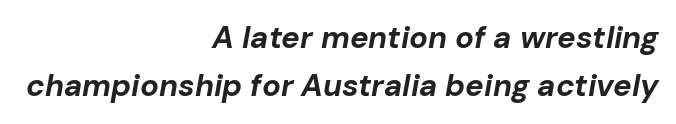
Q: Is the text bold? A: Yes.
Q: Is the text italic (slanted)? A: Yes, it leans right by about 10 degrees.
Q: Is the text underlined? A: No.
Q: How is the paragraph aligned? A: Right-aligned.
Q: Is the spacing between letters normal or unusually wide? A: Normal.
Q: Is the spacing between lines tight, normal or loose? A: Normal.
Q: Width (condensed, normal, or wide)? A: Normal.
Q: Stroke contrast? A: Low.
Q: x-height? A: Medium.
Q: Monospaced? A: No.
